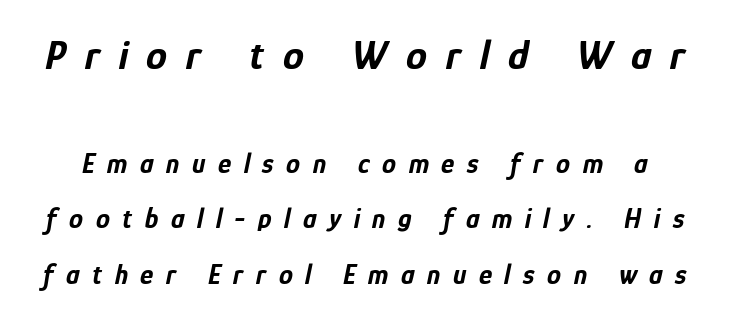
Q: Is the text bold? A: Yes.
Q: Is the text italic (slanted)? A: Yes, it leans right by about 12 degrees.
Q: Is the text underlined? A: No.
Q: Is the spacing between letters normal or unusually wide? A: Unusually wide.
Q: Is the spacing between lines tight, normal or loose? A: Loose.
Q: Which block of text is set in a larger size, the first (top) or the second (bottom)? A: The first (top) one.
Q: Width (condensed, normal, or wide)? A: Condensed.
Q: Stroke contrast? A: Low.
Q: x-height? A: Medium.
Q: Monospaced? A: No.
